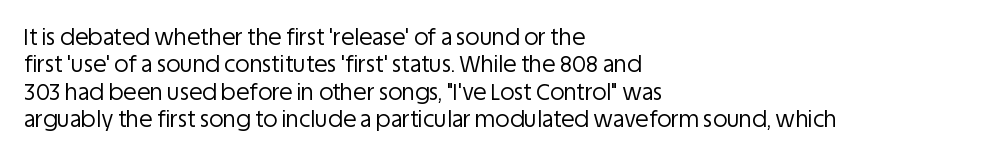
{"italic": "no", "bold": "no", "underline": "no", "align": "left", "line_spacing": "normal", "line_spacing_ratio": 1.25, "letter_spacing": "normal", "letter_spacing_em": 0.0, "glyph_px": 22}
